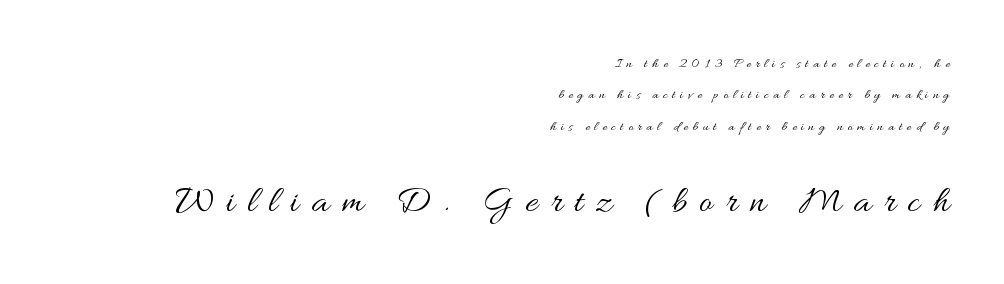
{"bold": "no", "weight": "regular", "width": "wide", "stroke_contrast": "medium", "x_height": "small", "monospaced": "no", "underline": "no", "align": "right", "line_spacing": "loose", "line_spacing_ratio": 2.24, "letter_spacing": "wide", "letter_spacing_em": 0.33, "larger_block": "second", "size_ratio": 2.71, "glyph_px": 38}
